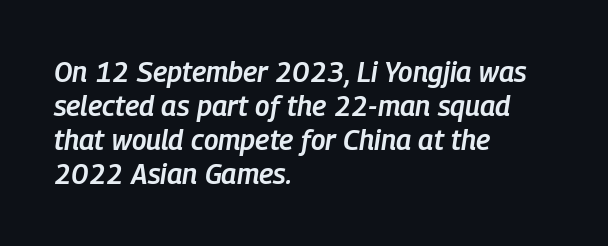
The image shows 28 px semibold, condensed type, italic (leaning right); set left-aligned, line spacing 1.22x, normal letter spacing, not underlined; low stroke contrast and a medium x-height.
